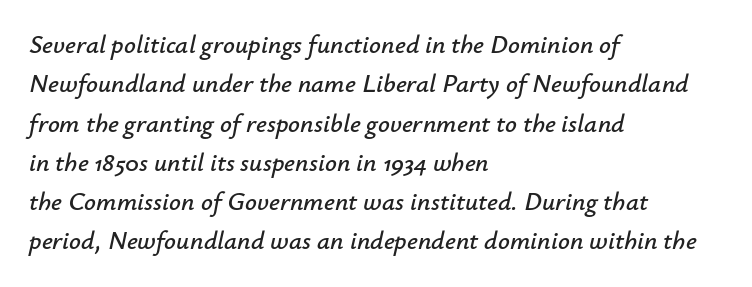
Q: Is the text italic (slanted)? A: Yes, it leans right by about 12 degrees.
Q: Is the text underlined? A: No.
Q: How is the paragraph aligned? A: Left-aligned.
Q: Is the spacing between letters normal or unusually wide? A: Normal.
Q: Is the spacing between lines tight, normal or loose? A: Normal.
